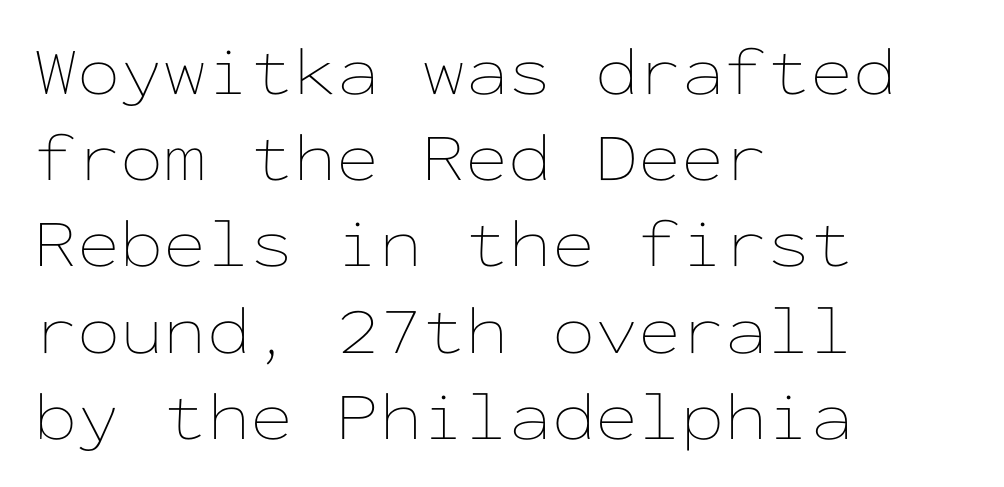
The image shows 69 px thin, wide type, upright, monospaced; set left-aligned, normal line spacing (1.25x), normal letter spacing, not underlined; low stroke contrast and a medium x-height.
